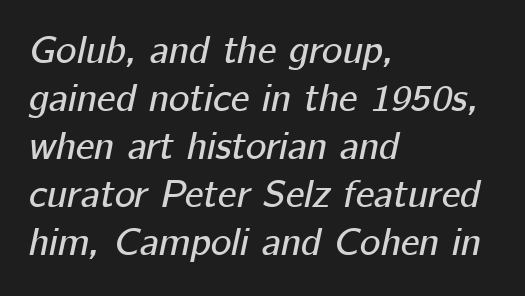
Q: Is the text italic (slanted)? A: Yes, it leans right by about 12 degrees.
Q: Is the text underlined? A: No.
Q: How is the paragraph aligned? A: Left-aligned.
Q: Is the spacing between letters normal or unusually wide? A: Normal.
Q: Width (condensed, normal, or wide)? A: Normal.
Q: Stroke contrast? A: Low.
Q: x-height? A: Medium.
Q: Monospaced? A: No.
